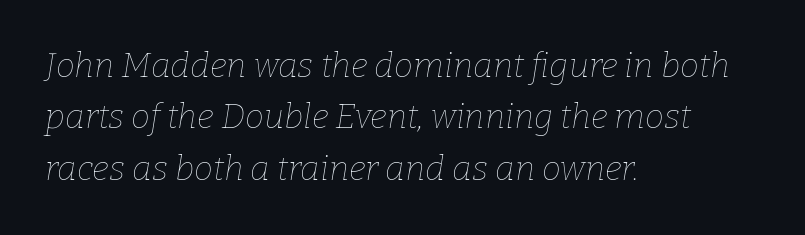
The image shows 34 px thin type, italic (leaning right); set left-aligned, normal line spacing (1.51x), normal letter spacing, not underlined; low stroke contrast and a medium x-height.
